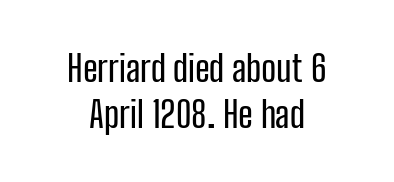
Q: Is the text italic (slanted)? A: No, it is upright.
Q: Is the typeface a serif or a sans-serif typeface? A: Sans-serif.
Q: Is the text underlined? A: No.
Q: Is the spacing between letters normal or unusually wide? A: Normal.
Q: Is the spacing between lines tight, normal or loose? A: Normal.
Q: Width (condensed, normal, or wide)? A: Condensed.
Q: Stroke contrast? A: Low.
Q: x-height? A: Medium.
Q: Monospaced? A: No.
